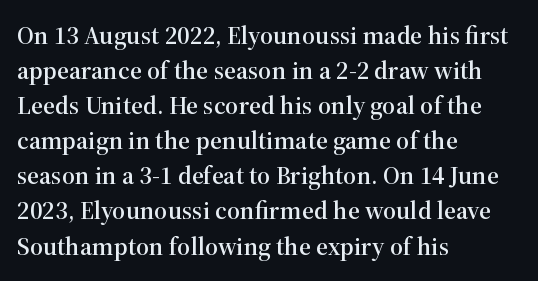
{"italic": "no", "underline": "no", "align": "left", "line_spacing": "normal", "line_spacing_ratio": 1.35, "letter_spacing": "normal", "letter_spacing_em": 0.0, "glyph_px": 26}
